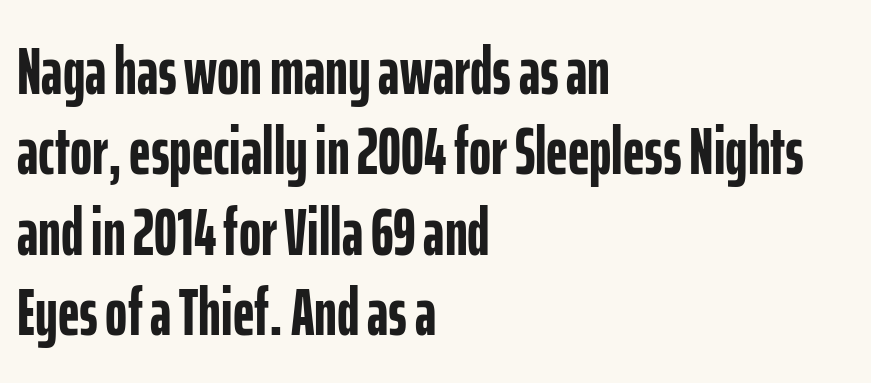
Q: Is the text bold? A: Yes.
Q: Is the text italic (slanted)? A: No, it is upright.
Q: Is the typeface a serif or a sans-serif typeface? A: Sans-serif.
Q: Is the text underlined? A: No.
Q: How is the paragraph aligned? A: Left-aligned.
Q: Is the spacing between letters normal or unusually wide? A: Normal.
Q: Width (condensed, normal, or wide)? A: Condensed.
Q: Stroke contrast? A: Low.
Q: x-height? A: Medium.
Q: Monospaced? A: No.
